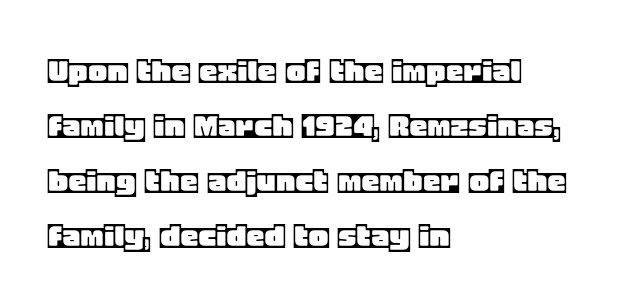
Q: Is the text italic (slanted)? A: No, it is upright.
Q: Is the text underlined? A: No.
Q: How is the paragraph aligned? A: Left-aligned.
Q: Is the spacing between letters normal or unusually wide? A: Normal.
Q: Is the spacing between lines tight, normal or loose? A: Normal.
Q: Width (condensed, normal, or wide)? A: Normal.
Q: x-height? A: Large.
Q: Monospaced? A: No.
